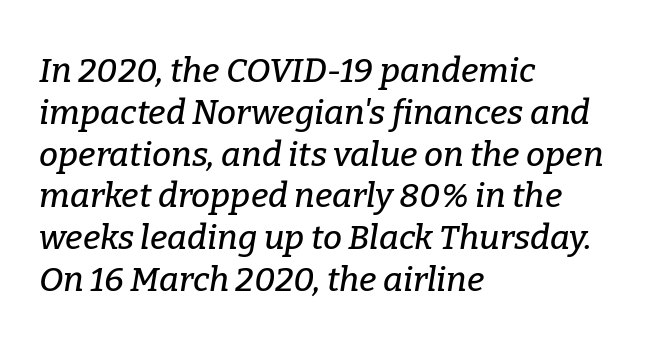
The area under the type is left untouched. If you drew a ruler down the left edge, every line would touch it. No extra tracking has been applied to these lines. Character widths vary here, with narrow letters taking less room than wide ones.
